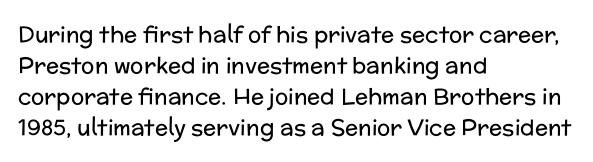
{"italic": "no", "bold": "no", "underline": "no", "align": "left", "line_spacing": "normal", "line_spacing_ratio": 1.41, "letter_spacing": "normal", "letter_spacing_em": 0.0, "glyph_px": 22}
